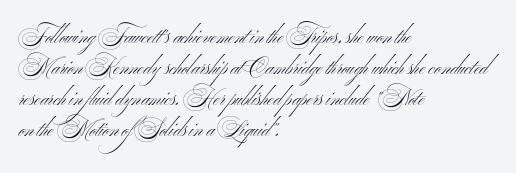
Q: Is the text bold? A: No.
Q: Is the text underlined? A: No.
Q: How is the paragraph aligned? A: Left-aligned.
Q: Is the spacing between letters normal or unusually wide? A: Normal.
Q: Is the spacing between lines tight, normal or loose? A: Normal.
